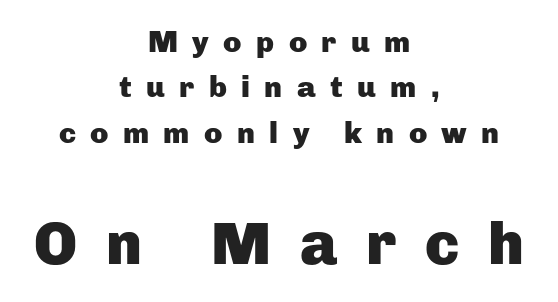
The type is letterspaced generously, with wide tracking. Top chunk: small. Bottom chunk: large. The paragraph has two soft edges and a firm central axis. Proportional: the letters do not fall into vertical columns.
